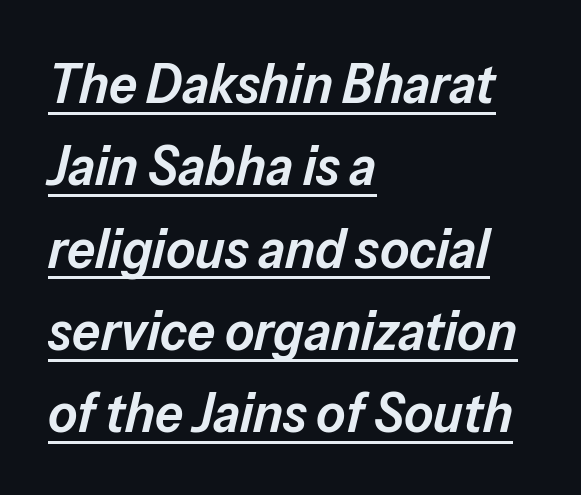
Q: Is the text bold? A: Semi-bold.
Q: Is the text italic (slanted)? A: Yes, it leans right by about 13 degrees.
Q: Is the text underlined? A: Yes.
Q: How is the paragraph aligned? A: Left-aligned.
Q: Is the spacing between letters normal or unusually wide? A: Normal.
Q: Is the spacing between lines tight, normal or loose? A: Normal.
Q: Width (condensed, normal, or wide)? A: Normal.
Q: Stroke contrast? A: Low.
Q: x-height? A: Medium.
Q: Monospaced? A: No.
